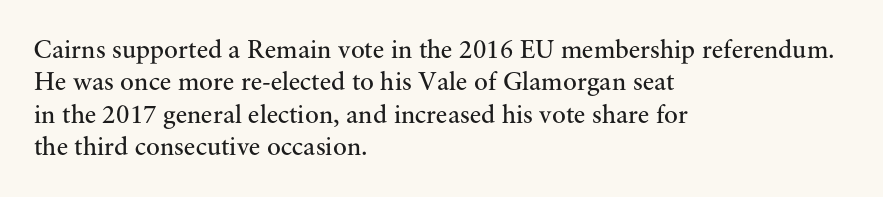
Q: Is the text bold? A: No.
Q: Is the text italic (slanted)? A: No, it is upright.
Q: Is the text underlined? A: No.
Q: How is the paragraph aligned? A: Left-aligned.
Q: Is the spacing between letters normal or unusually wide? A: Normal.
Q: Is the spacing between lines tight, normal or loose? A: Normal.
